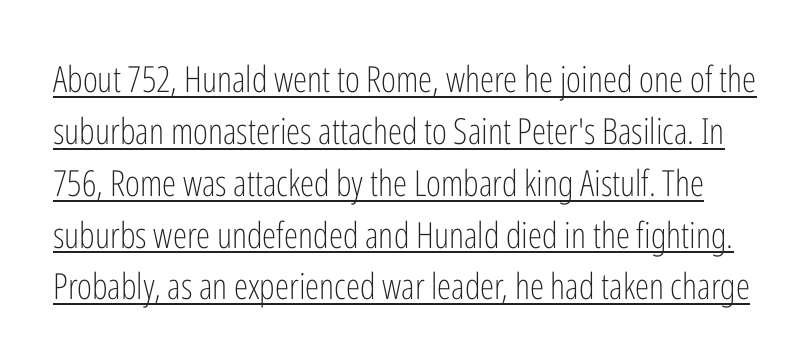
The sample's only ornament is a line tracing under the words. This reads as an unemphasized weight, regular at the heaviest. Character widths vary here, with narrow letters taking less room than wide ones. Vertical strokes here are truly vertical. These lines are composed in type without serifs.
